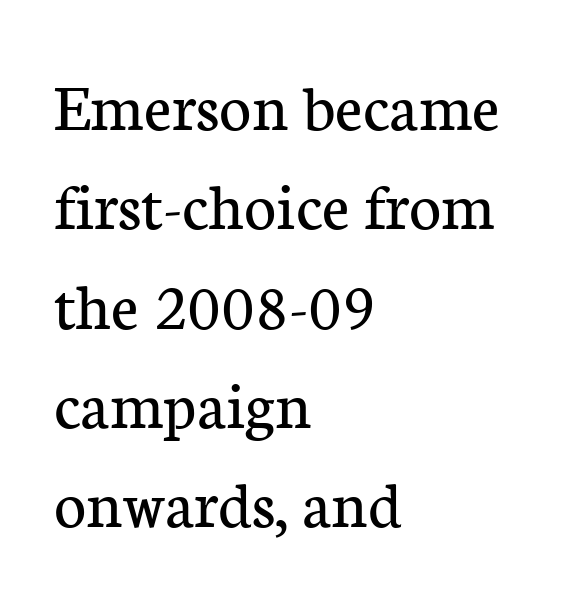
Q: Is the text bold? A: No.
Q: Is the text italic (slanted)? A: No, it is upright.
Q: Is the typeface a serif or a sans-serif typeface? A: Serif.
Q: Is the text underlined? A: No.
Q: How is the paragraph aligned? A: Left-aligned.
Q: Is the spacing between letters normal or unusually wide? A: Normal.
Q: Is the spacing between lines tight, normal or loose? A: Normal.
Q: Width (condensed, normal, or wide)? A: Normal.
Q: Stroke contrast? A: Low.
Q: x-height? A: Medium.
Q: Monospaced? A: No.
